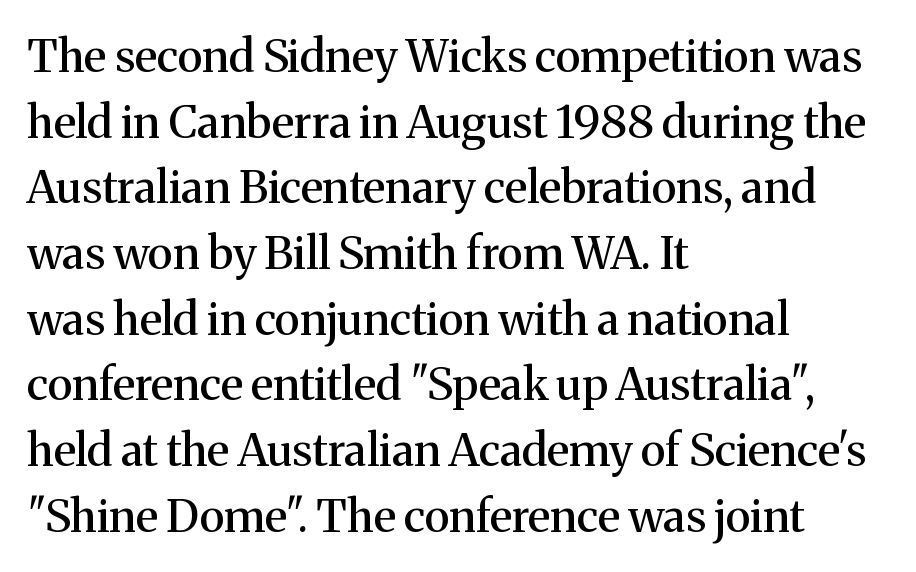
The image shows 45 px serif type, upright; set left-aligned, normal line spacing (1.46x), normal letter spacing, not underlined; medium stroke contrast and a medium x-height.
